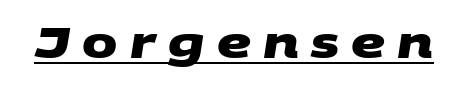
The image shows 42 px heavy, wide sans-serif type; set unusually wide letter spacing (+0.29 em), underlined; medium stroke contrast and a large x-height.
